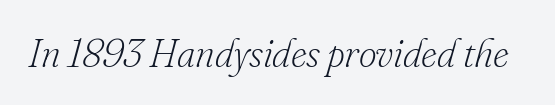
Q: Is the text bold? A: No.
Q: Is the text italic (slanted)? A: Yes, it leans right by about 16 degrees.
Q: Is the typeface a serif or a sans-serif typeface? A: Serif.
Q: Is the text underlined? A: No.
Q: Is the spacing between letters normal or unusually wide? A: Normal.
Q: Width (condensed, normal, or wide)? A: Normal.
Q: Stroke contrast? A: Low.
Q: x-height? A: Small.
Q: Monospaced? A: No.
